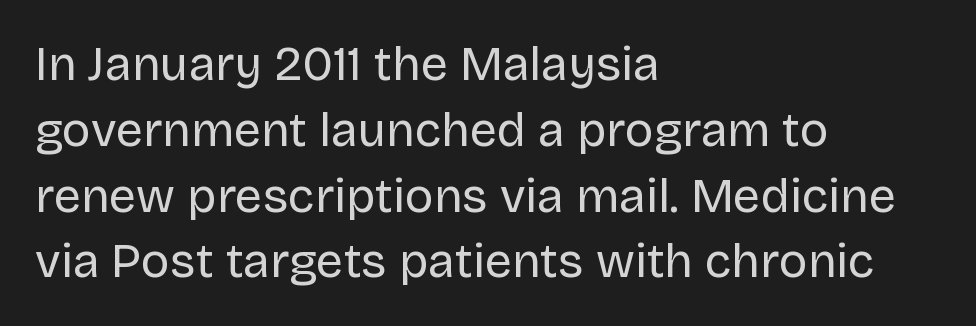
The image shows 48 px regular-weight sans-serif type, upright; set left-aligned, normal line spacing (1.37x), normal letter spacing, not underlined; low stroke contrast and a large x-height.
